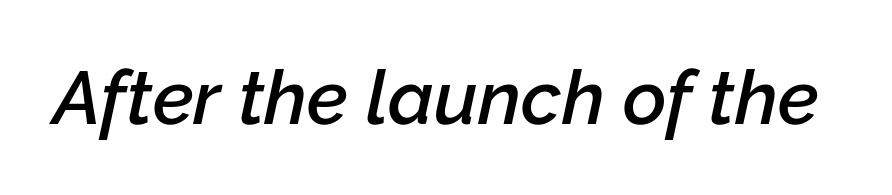
Type without underlining. These lines are rendered in a variable-pitch font. These lines were composed using italics. What weight is shown? A semibold, between regular and bold.
